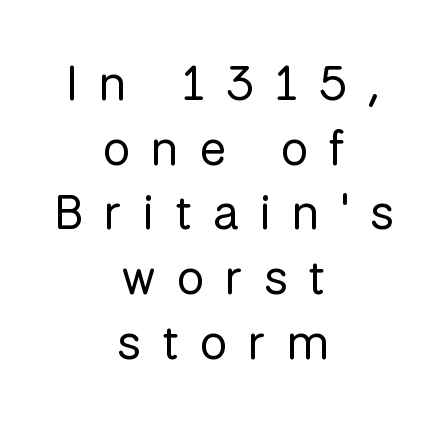
The image shows 49 px regular-weight sans-serif type, upright; set centered, normal line spacing (1.32x), unusually wide letter spacing (+0.43 em), not underlined; low stroke contrast and a medium x-height.
